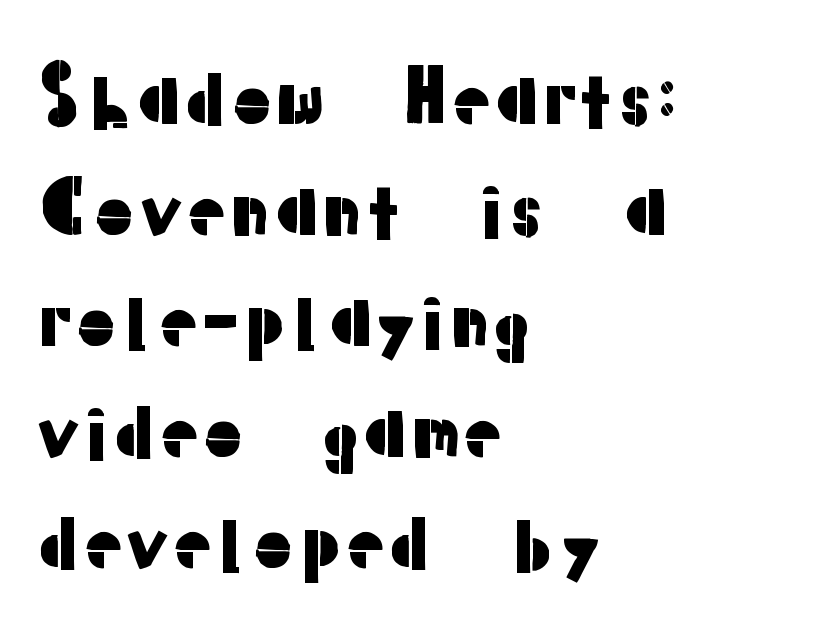
{"serif": "no", "italic": "no", "width": "normal", "stroke_contrast": "low", "x_height": "medium", "monospaced": "no", "underline": "no", "align": "left", "line_spacing": "normal", "line_spacing_ratio": 1.48, "letter_spacing": "normal", "letter_spacing_em": 0.0, "glyph_px": 75}
